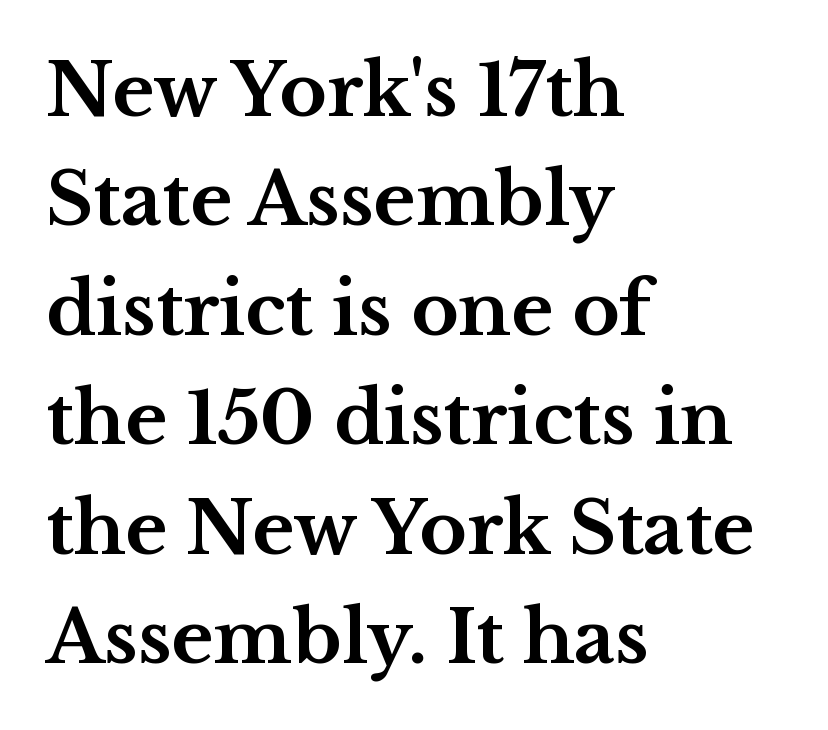
Proportional: the letters do not fall into vertical columns. Each letter's strokes conclude with small projecting serifs. Posture: upright roman. Descender tails drop into unmarked territory. These lines are set flush left with a ragged right edge. The line-height multiplier appears to be the usual default.
